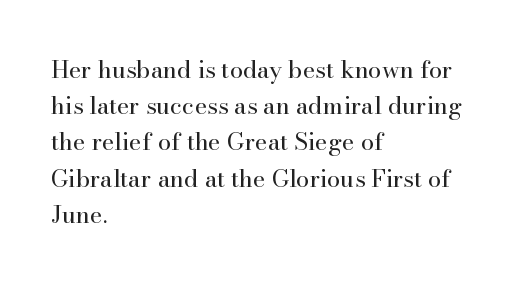
Default kerning and tracking; the words read as compact shapes. Tall strokes in this sample are plumb rather than angled. This rendering uses left alignment, leaving the right contour irregular. Students, observe: this is what conventionally led text looks like. Each stroke keeps to a modest, everyday thickness or less. Honestly, there is no underline to notice here at all.
